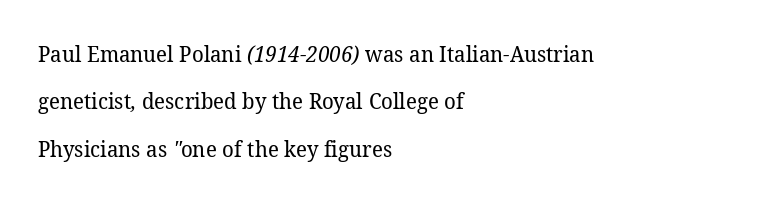
Q: Is the text bold? A: No.
Q: Is the text underlined? A: No.
Q: How is the paragraph aligned? A: Left-aligned.
Q: Is the spacing between letters normal or unusually wide? A: Normal.
Q: Is the spacing between lines tight, normal or loose? A: Loose.
